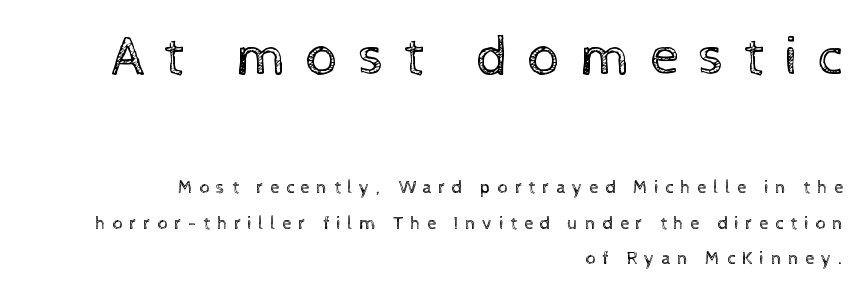
{"italic": "no", "bold": "no", "weight": "regular", "width": "normal", "x_height": "medium", "monospaced": "no", "underline": "no", "align": "right", "line_spacing_ratio": 1.87, "letter_spacing": "wide", "letter_spacing_em": 0.34, "larger_block": "first", "size_ratio": 3.0, "glyph_px": 57}
